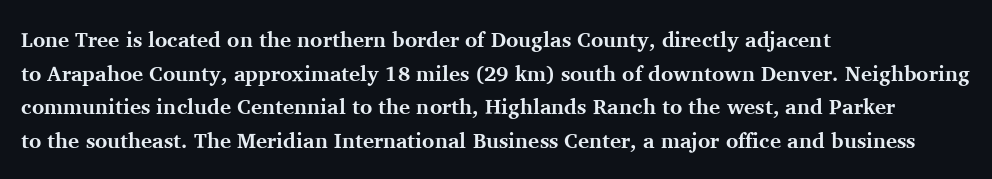
This sample uses plain, unmodified letter spacing. The lines are quadded left. If you measured baseline to baseline, you'd find a middling distance. A dark, heavy texture on the line: the type is bold. Unmarked baselines from the first word to the last.
